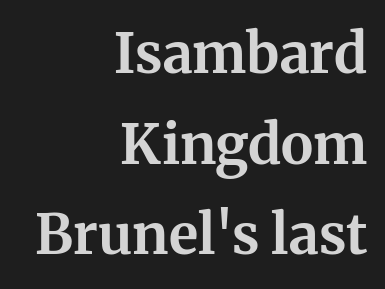
The image shows 55 px bold serif type, upright; set right-aligned, normal line spacing (1.65x), normal letter spacing, not underlined; medium stroke contrast and a medium x-height.
